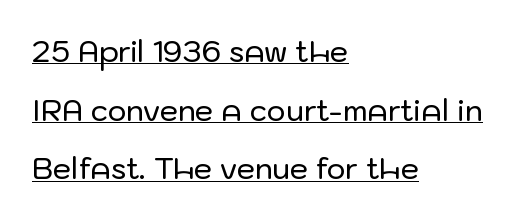
The image shows 29 px sans-serif type, upright; set left-aligned, loose line spacing (2.02x), normal letter spacing, underlined; low stroke contrast and a medium x-height.
